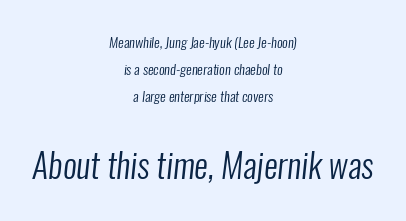
The image shows 34 px regular-weight, condensed sans-serif type; set centered, loose line spacing (1.94x), normal letter spacing, not underlined; the second (bottom) block is 2.43x larger; low stroke contrast and a medium x-height.
